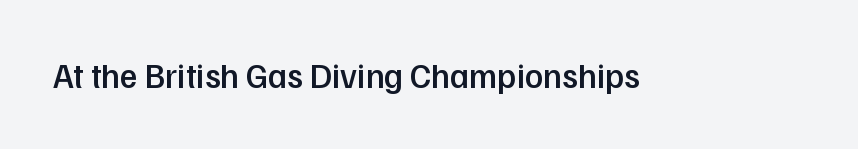
{"serif": "no", "italic": "no", "bold": "semi", "weight": "semibold", "width": "normal", "stroke_contrast": "low", "x_height": "medium", "monospaced": "no", "underline": "no", "letter_spacing": "normal", "letter_spacing_em": 0.0, "glyph_px": 34}
